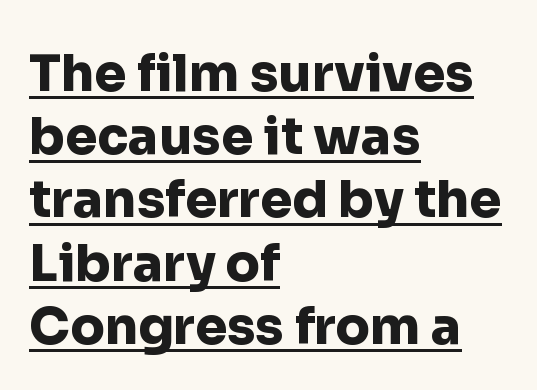
The sample has been set heavy, in full bold. This is underlined copy, the kind a proofreader might mark for attention. Looks like regular typesetting: each glyph gets only the width it needs. These lines are set flush left with a ragged right edge. Italic? Not at all — the glyphs are vertical. Examine the stroke ends and you'll find no serifs.
